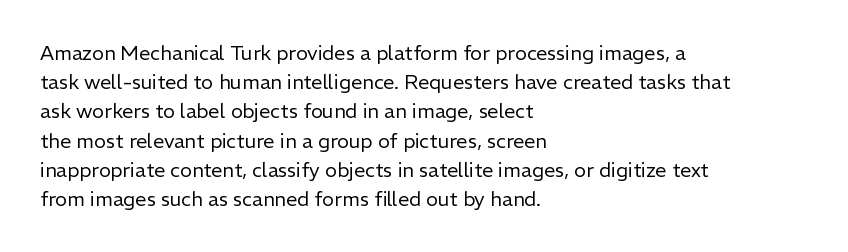
A normal amount of white space separates one row of letters from the next. The foot of each line stays bare and open. The ragged edge is on the right, which tells us the setting is flush left. This sample uses an upright cut, with every glyph sitting square on the baseline. No chunkiness to these letters — they're not bold. Does extra space separate the letters? No, they use regular spacing.
